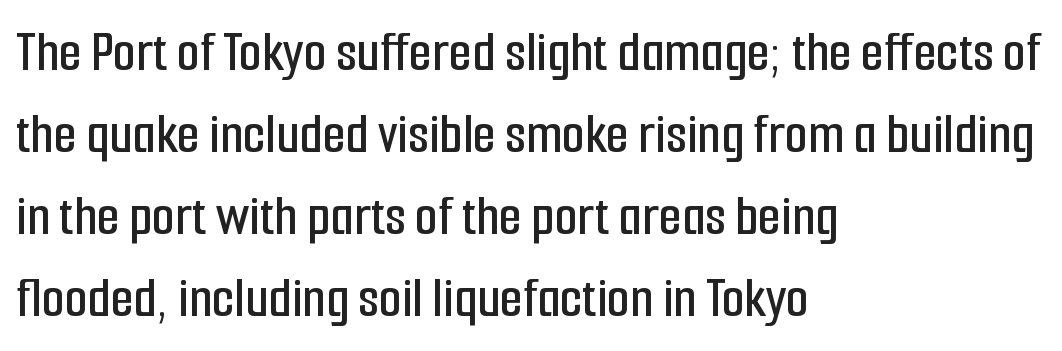
Lines of text with bare space underneath. You could not count columns in this text — the font is proportionally spaced. The gaps between neighbouring characters are ordinary and unremarkable. Honestly, the row spacing looks completely unremarkable. Are there feet on the stems? There aren't — it's a sans. When letters stand straight like this, we call the style roman or upright.
